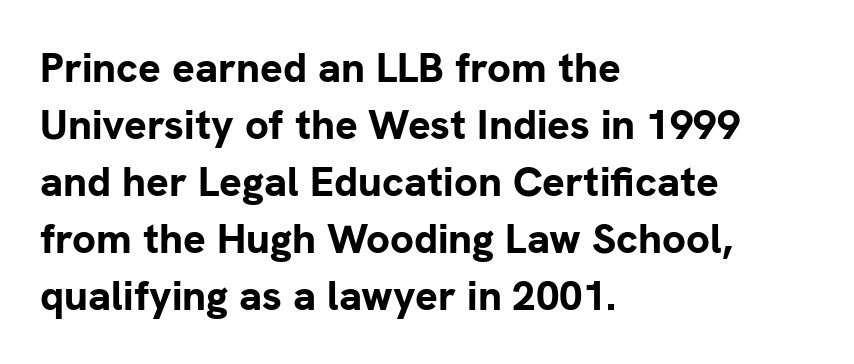
Q: Is the text bold? A: Yes.
Q: Is the text italic (slanted)? A: No, it is upright.
Q: Is the typeface a serif or a sans-serif typeface? A: Sans-serif.
Q: Is the text underlined? A: No.
Q: How is the paragraph aligned? A: Left-aligned.
Q: Is the spacing between letters normal or unusually wide? A: Normal.
Q: Is the spacing between lines tight, normal or loose? A: Normal.
Q: Width (condensed, normal, or wide)? A: Normal.
Q: Stroke contrast? A: Low.
Q: x-height? A: Medium.
Q: Monospaced? A: No.
